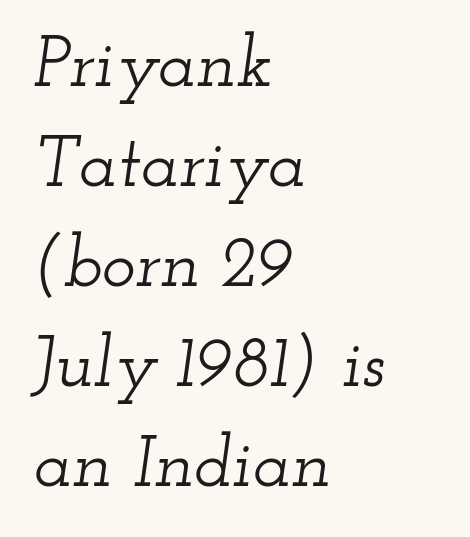
Q: Is the text italic (slanted)? A: Yes, it leans right by about 12 degrees.
Q: Is the typeface a serif or a sans-serif typeface? A: Serif.
Q: Is the text underlined? A: No.
Q: How is the paragraph aligned? A: Left-aligned.
Q: Is the spacing between letters normal or unusually wide? A: Normal.
Q: Is the spacing between lines tight, normal or loose? A: Normal.
Q: Width (condensed, normal, or wide)? A: Wide.
Q: Stroke contrast? A: Low.
Q: x-height? A: Small.
Q: Monospaced? A: No.
